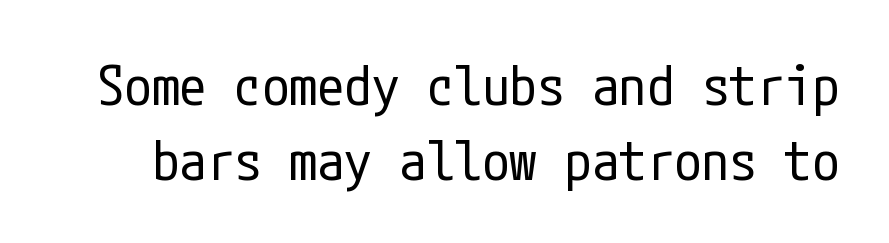
The image shows 55 px regular-weight, condensed sans-serif type, upright; set normal line spacing (1.36x), normal letter spacing, not underlined; low stroke contrast and a medium x-height.
